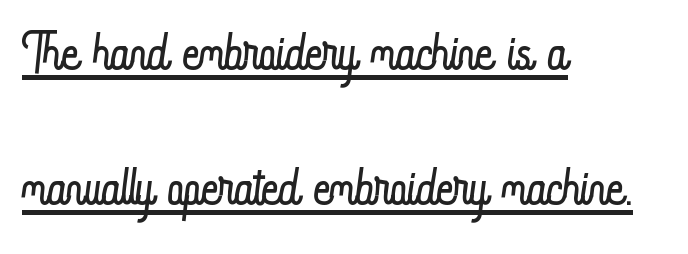
{"bold": "no", "weight": "light", "width": "condensed", "stroke_contrast": "low", "x_height": "small", "monospaced": "no", "underline": "yes", "align": "left", "line_spacing_ratio": 1.85, "letter_spacing": "normal", "letter_spacing_em": 0.0, "glyph_px": 73}
